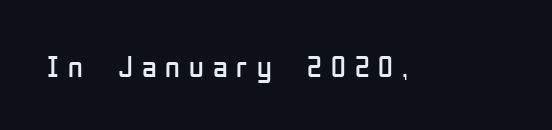
Q: Is the text bold? A: No.
Q: Is the text italic (slanted)? A: No, it is upright.
Q: Is the typeface a serif or a sans-serif typeface? A: Sans-serif.
Q: Is the text underlined? A: No.
Q: Is the spacing between letters normal or unusually wide? A: Unusually wide.
Q: Width (condensed, normal, or wide)? A: Condensed.
Q: Stroke contrast? A: Low.
Q: x-height? A: Medium.
Q: Monospaced? A: No.
